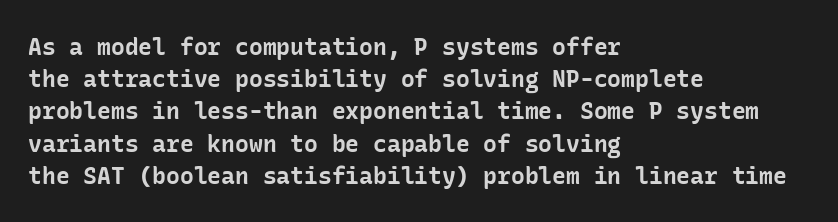
The image shows 23 px bold type, upright; set left-aligned, normal line spacing (1.4x), normal letter spacing, not underlined.
